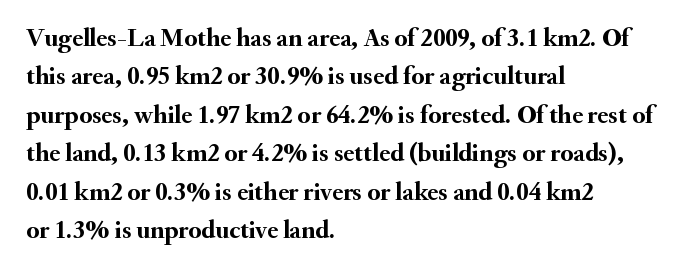
{"italic": "no", "bold": "yes", "underline": "no", "align": "left", "line_spacing": "normal", "line_spacing_ratio": 1.48, "letter_spacing": "normal", "letter_spacing_em": 0.0, "glyph_px": 26}
